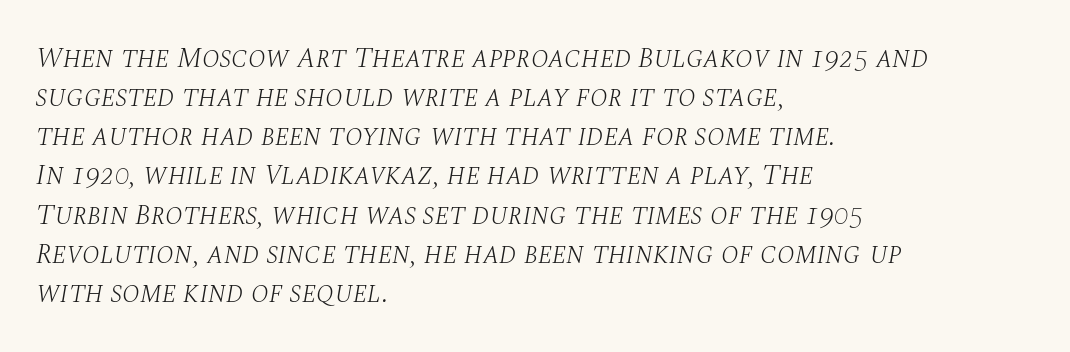
{"serif": "yes", "italic": "yes", "lean": "right", "slant_degrees": 10, "bold": "no", "weight": "light", "width": "normal", "stroke_contrast": "medium", "x_height": "large", "monospaced": "no", "underline": "no", "align": "left", "line_spacing": "normal", "line_spacing_ratio": 1.35, "letter_spacing": "normal", "letter_spacing_em": 0.0, "glyph_px": 29}
